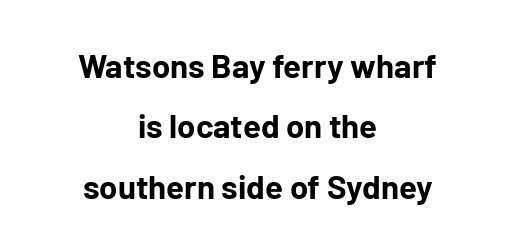
The image shows 33 px bold sans-serif type, upright; set centered, line spacing 1.83x, normal letter spacing, not underlined; low stroke contrast and a medium x-height.
